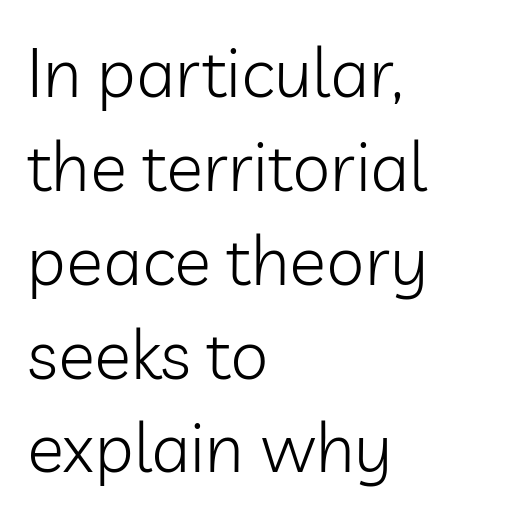
The image shows 69 px light sans-serif type, upright; set left-aligned, normal line spacing (1.36x), normal letter spacing, not underlined; low stroke contrast and a medium x-height.
